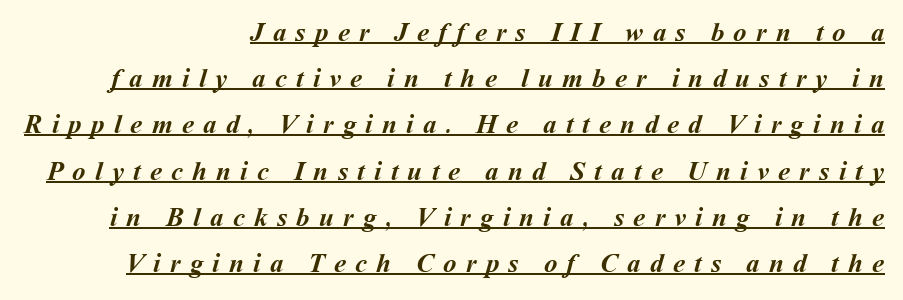
The image shows 27 px bold type; set right-aligned, line spacing 1.71x, unusually wide letter spacing (+0.34 em), underlined.
